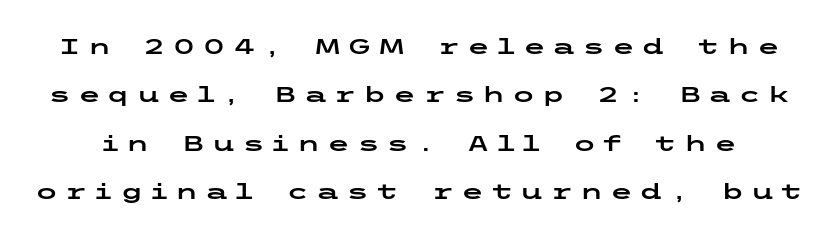
A typesetter would call this leading open, well beyond the default. Only glyphs here, with clear space below each row. The typography opts for an upright posture over an oblique one. This sample uses expanded letter spacing, leaving extra air between glyphs.
